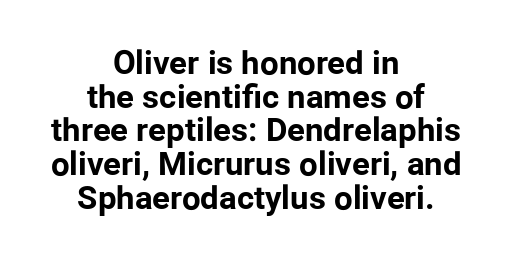
This block would grow much taller if given ordinary leading; it's compressed now. The lines in this sample share a center point and differ in where they start and stop. These lines carry a lot of weight — the face is fully bold. Quick note: underline off.
